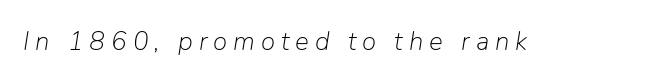
The image shows 26 px text type, italic (leaning right); set unusually wide letter spacing (+0.23 em), not underlined.
